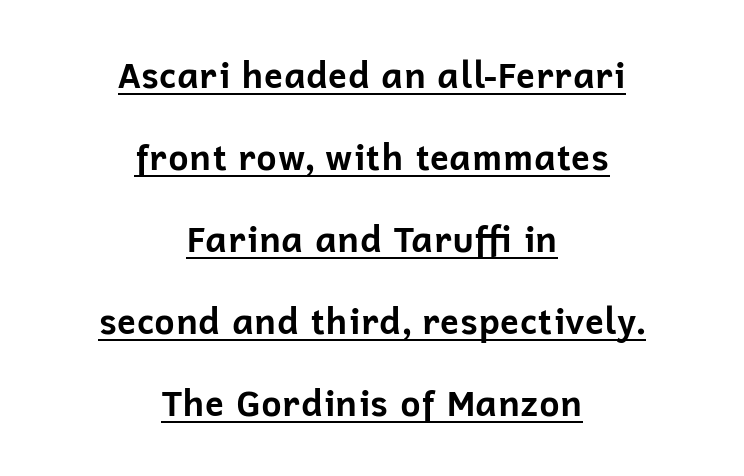
{"serif": "no", "italic": "no", "bold": "yes", "weight": "bold", "width": "normal", "stroke_contrast": "low", "x_height": "medium", "monospaced": "no", "underline": "yes", "align": "center", "line_spacing": "loose", "line_spacing_ratio": 2.34, "letter_spacing": "normal", "letter_spacing_em": 0.0, "glyph_px": 35}
